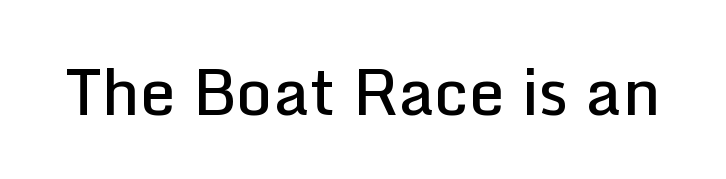
Examine the stroke ends and you'll find no serifs. Look at the stroke-to-counter ratio: somewhat heavy, a semibold. The strip under each line holds only bare page. Characters follow at the spacing the type designer built in. Rendered with straight, roman letterforms. The face used here is proportionally spaced, like ordinary book or web type.
